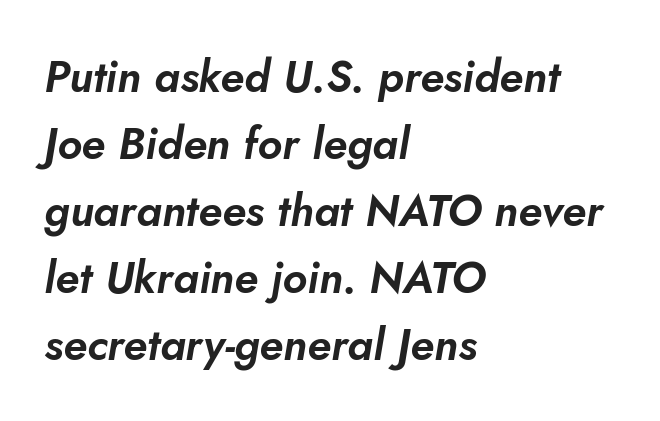
Q: Is the text italic (slanted)? A: Yes, it leans right by about 5 degrees.
Q: Is the text underlined? A: No.
Q: How is the paragraph aligned? A: Left-aligned.
Q: Is the spacing between letters normal or unusually wide? A: Normal.
Q: Is the spacing between lines tight, normal or loose? A: Normal.
Q: Width (condensed, normal, or wide)? A: Normal.
Q: Stroke contrast? A: Low.
Q: x-height? A: Small.
Q: Monospaced? A: No.
